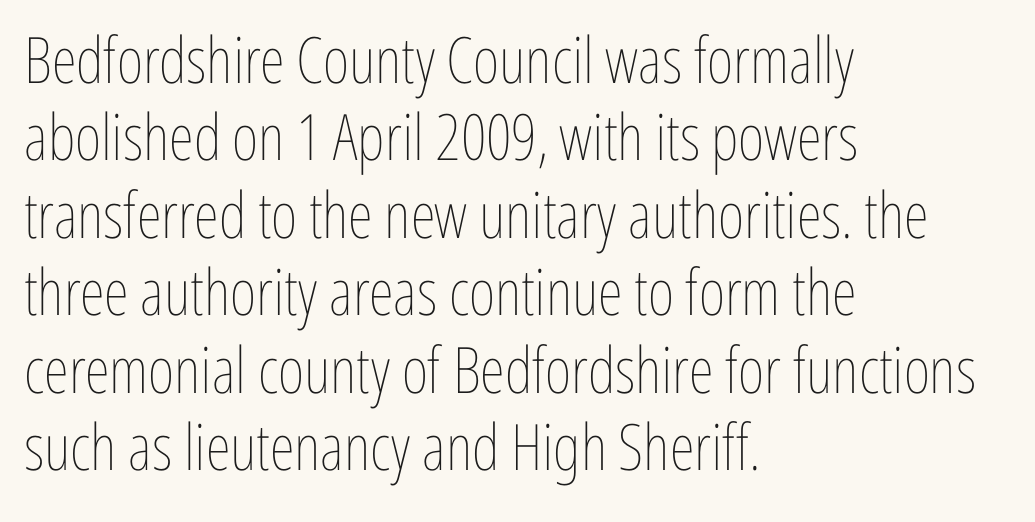
{"italic": "no", "bold": "no", "weight": "thin", "width": "condensed", "stroke_contrast": "low", "x_height": "medium", "monospaced": "no", "underline": "no", "align": "left", "line_spacing_ratio": 1.21, "letter_spacing": "normal", "letter_spacing_em": 0.0, "glyph_px": 64}
